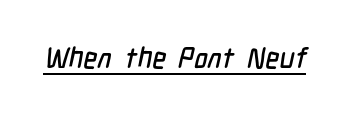
Q: Is the typeface a serif or a sans-serif typeface? A: Sans-serif.
Q: Is the text underlined? A: Yes.
Q: Is the spacing between letters normal or unusually wide? A: Normal.
Q: Width (condensed, normal, or wide)? A: Condensed.
Q: Stroke contrast? A: Low.
Q: x-height? A: Medium.
Q: Monospaced? A: No.
